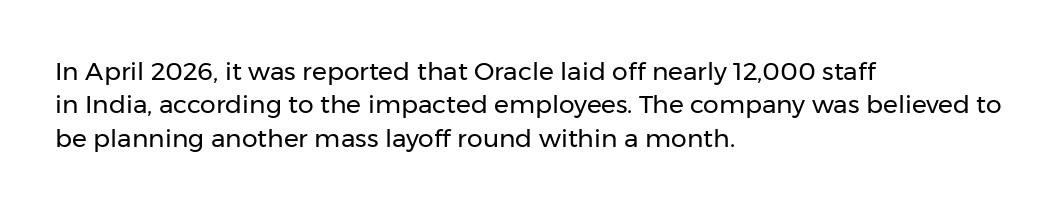
Notice how the stems are strictly vertical — no italics here. Clear beneath every line of the passage. Compared with typical paragraphs, the rows here are spaced about the same. The letters look calm and open, with moderate or lighter stems. Spacing between characters is what you'd get straight out of the box.
